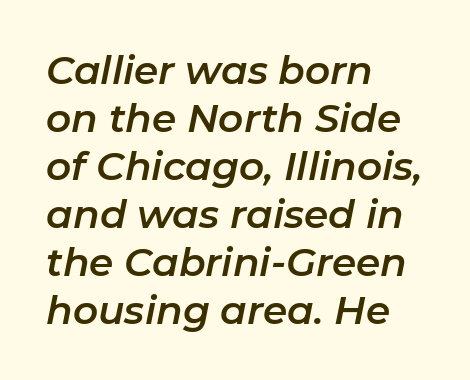
{"italic": "yes", "lean": "right", "slant_degrees": 11, "width": "normal", "stroke_contrast": "low", "x_height": "medium", "monospaced": "no", "underline": "no", "align": "left", "line_spacing_ratio": 1.23, "letter_spacing": "normal", "letter_spacing_em": 0.0, "glyph_px": 39}
